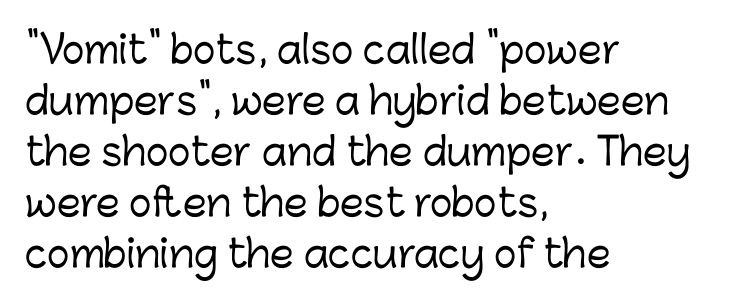
What's the leading like? Ordinary, nothing unusual. Varying glyph widths throughout — classic text-font behaviour. Short note: letters normally spaced. Compared with a centered layout, this one pins lines to the left instead. The specimen reads as upright at a glance. Any mark beneath the type? The region is blank.
